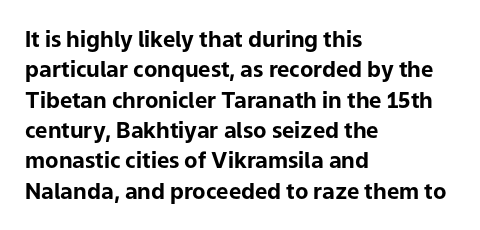
The image shows 22 px bold type, upright; set left-aligned, normal line spacing (1.38x), normal letter spacing, not underlined.
